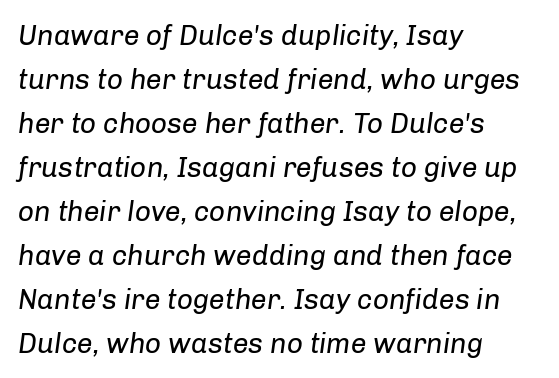
These lines keep a tight, regular rhythm from letter to letter. Line spacing here is normal. It's the slanting kind of type. Each stroke keeps to a modest, everyday thickness or less. A typesetter would call this proportional, since set widths differ per character. The foot of each line stays bare and open.
